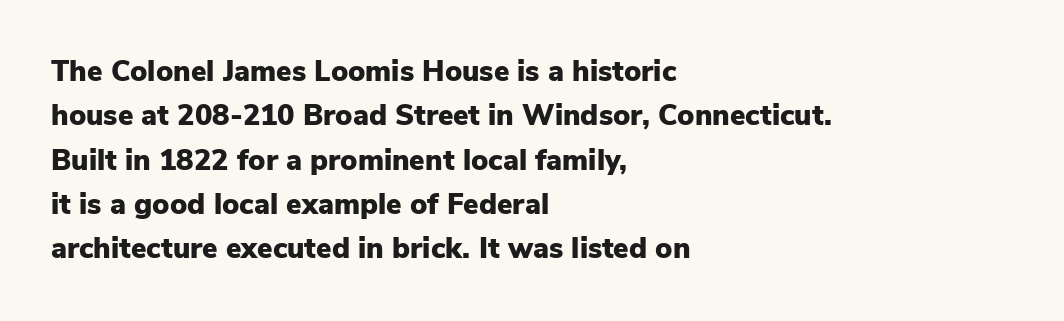
{"serif": "no", "italic": "no", "bold": "yes", "weight": "heavy", "width": "normal", "stroke_contrast": "low", "x_height": "medium", "monospaced": "no", "underline": "no", "align": "left", "line_spacing": "normal", "line_spacing_ratio": 1.53, "letter_spacing": "normal", "letter_spacing_em": 0.0, "glyph_px": 29}
